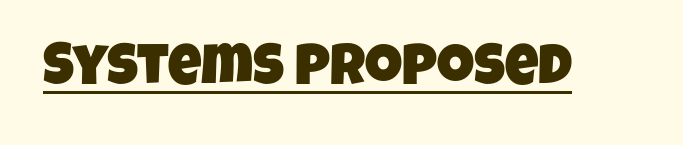
{"serif": "no", "width": "condensed", "stroke_contrast": "low", "x_height": "large", "monospaced": "no", "underline": "yes", "letter_spacing": "normal", "letter_spacing_em": 0.0, "glyph_px": 58}
